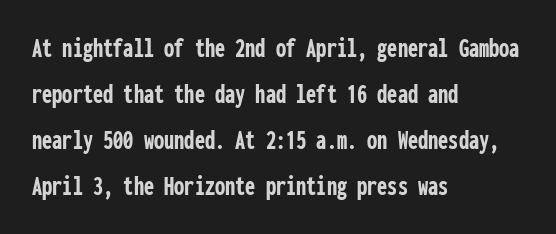
Q: Is the text bold? A: Yes.
Q: Is the text italic (slanted)? A: No, it is upright.
Q: Is the typeface a serif or a sans-serif typeface? A: Sans-serif.
Q: Is the text underlined? A: No.
Q: How is the paragraph aligned? A: Left-aligned.
Q: Is the spacing between letters normal or unusually wide? A: Normal.
Q: Is the spacing between lines tight, normal or loose? A: Normal.
Q: Width (condensed, normal, or wide)? A: Condensed.
Q: Stroke contrast? A: Low.
Q: x-height? A: Medium.
Q: Monospaced? A: Yes.
